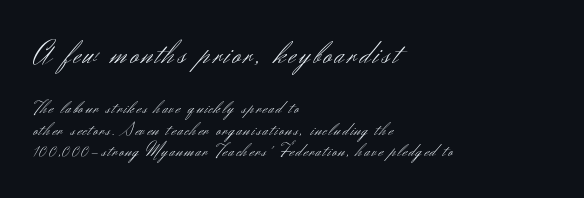
The image shows 32 px light sans-serif type; set left-aligned, line spacing 1.18x, not underlined; the first (top) block is 1.78x larger; medium stroke contrast and a small x-height.
